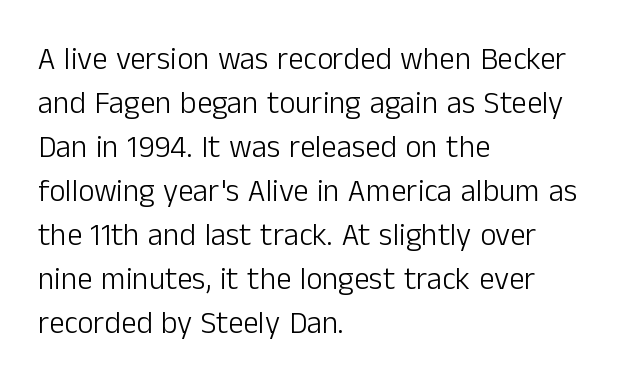
{"serif": "no", "italic": "no", "bold": "no", "weight": "light", "width": "normal", "stroke_contrast": "low", "x_height": "medium", "monospaced": "no", "underline": "no", "align": "left", "line_spacing": "normal", "line_spacing_ratio": 1.42, "letter_spacing": "normal", "letter_spacing_em": 0.0, "glyph_px": 31}
